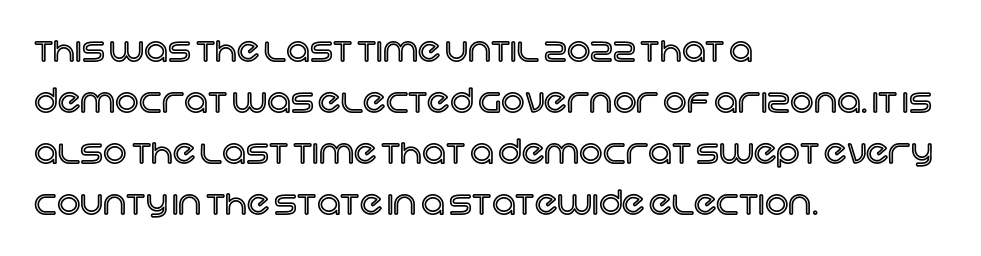
A typesetter would mark this as roman, not italic. There is no visible air inserted between adjacent glyphs. What's the leading like? Ordinary, nothing unusual. Layout note: lines flush left.
